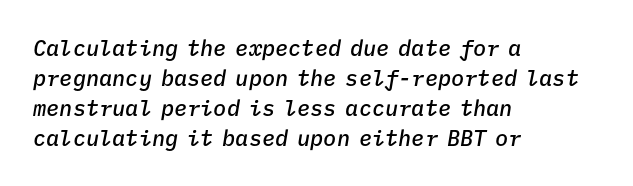
Reading down the column, the eye jumps a familiar distance to each next line. Any mark beneath the type? The region is blank. In terms of weight, the rendering is demibold, just under bold. The glyphs look as if they've been sheared to an angle. Nobody touched the tracking dial on this one. The compositor pushed each line to the left boundary.
